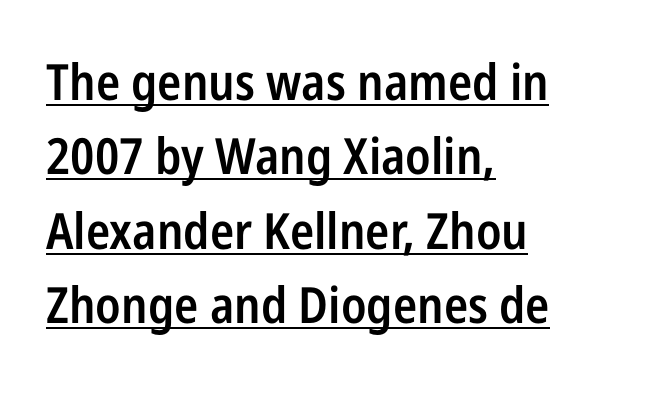
Every letter is mildly thick-stroked: semibold rather than bold. The horizontal fit of the characters is conventional and even. The letters stand upright; this is a roman face. Note the varied advance widths — an 'i' is clearly narrower than an 'm'. The rendered words wear a rule along their underside.
